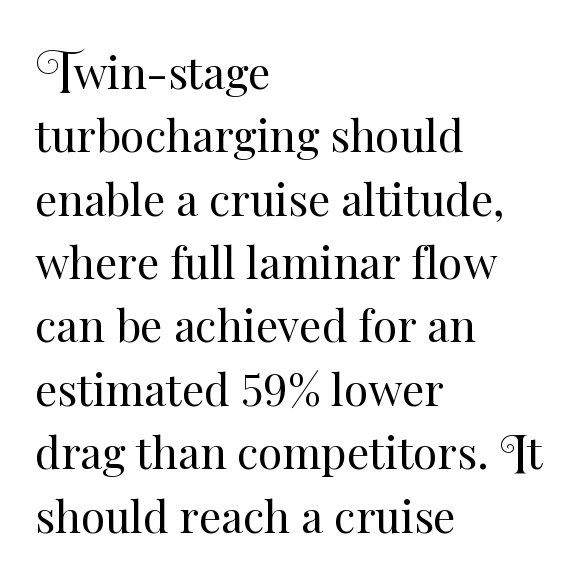
Q: Is the text bold? A: No.
Q: Is the text italic (slanted)? A: No, it is upright.
Q: Is the text underlined? A: No.
Q: How is the paragraph aligned? A: Left-aligned.
Q: Is the spacing between letters normal or unusually wide? A: Normal.
Q: Is the spacing between lines tight, normal or loose? A: Normal.
Q: Width (condensed, normal, or wide)? A: Normal.
Q: Stroke contrast? A: Medium.
Q: x-height? A: Small.
Q: Monospaced? A: No.
